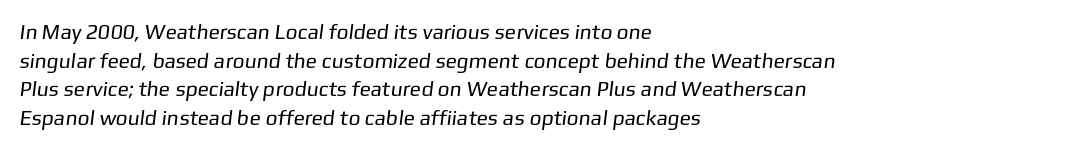
Q: Is the text bold? A: No.
Q: Is the text underlined? A: No.
Q: How is the paragraph aligned? A: Left-aligned.
Q: Is the spacing between letters normal or unusually wide? A: Normal.
Q: Is the spacing between lines tight, normal or loose? A: Normal.
